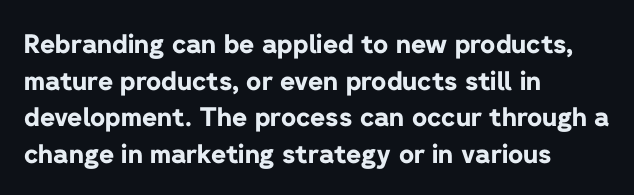
Caption: multi-line text, flush left, ragged right. Look at the tracking — it's just the regular setting, nothing added. Upright lettering throughout. The passage shown is emphatically bold. The passage shown is not underscored anywhere.
